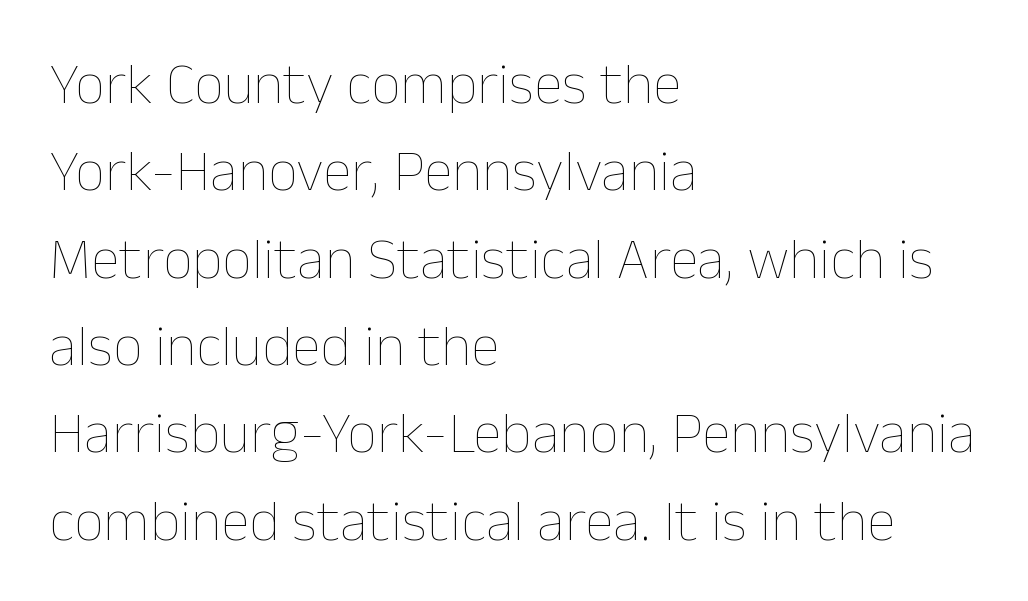
{"italic": "no", "bold": "no", "weight": "thin", "width": "normal", "stroke_contrast": "low", "x_height": "medium", "monospaced": "no", "underline": "no", "align": "left", "line_spacing": "normal", "line_spacing_ratio": 1.48, "letter_spacing": "normal", "letter_spacing_em": 0.0, "glyph_px": 59}
